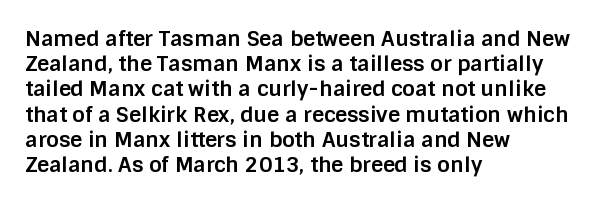
Q: Is the text bold? A: Yes.
Q: Is the text italic (slanted)? A: No, it is upright.
Q: Is the text underlined? A: No.
Q: How is the paragraph aligned? A: Left-aligned.
Q: Is the spacing between letters normal or unusually wide? A: Normal.
